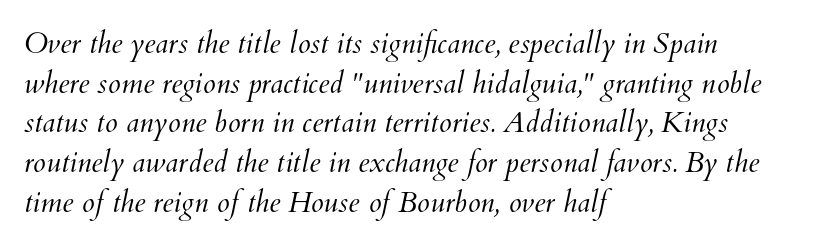
The image shows 29 px light type; set left-aligned, normal line spacing (1.37x), normal letter spacing, not underlined; medium stroke contrast and a small x-height.
